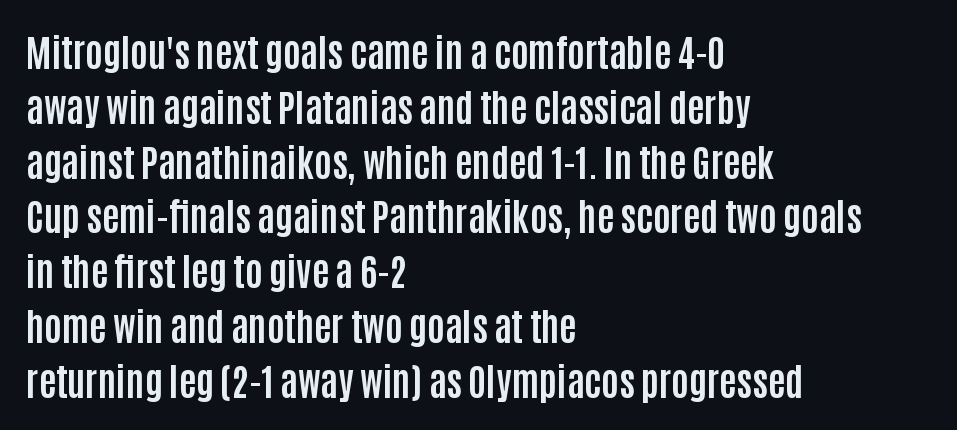
The image shows 37 px bold, condensed sans-serif type, upright; set left-aligned, normal line spacing (1.48x), normal letter spacing, not underlined; low stroke contrast and a large x-height.
